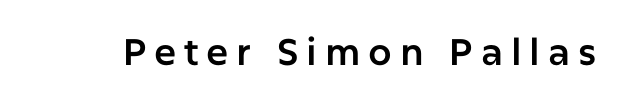
Q: Is the text italic (slanted)? A: No, it is upright.
Q: Is the typeface a serif or a sans-serif typeface? A: Sans-serif.
Q: Is the text underlined? A: No.
Q: Is the spacing between letters normal or unusually wide? A: Unusually wide.
Q: Width (condensed, normal, or wide)? A: Normal.
Q: Stroke contrast? A: Low.
Q: x-height? A: Medium.
Q: Monospaced? A: No.
